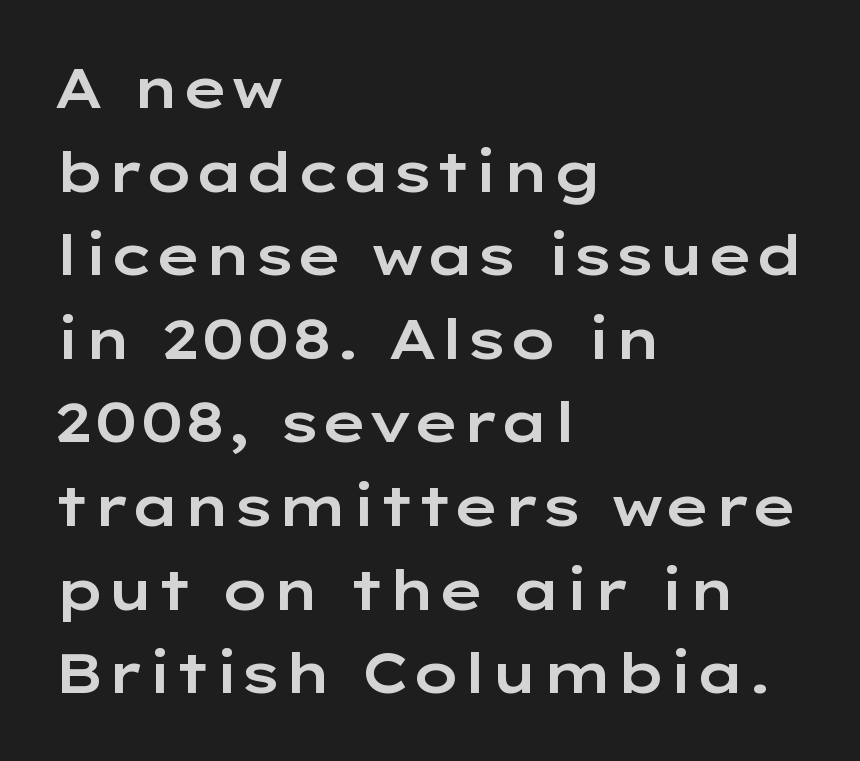
Q: Is the text italic (slanted)? A: No, it is upright.
Q: Is the typeface a serif or a sans-serif typeface? A: Sans-serif.
Q: Is the text underlined? A: No.
Q: How is the paragraph aligned? A: Left-aligned.
Q: Is the spacing between letters normal or unusually wide? A: Normal.
Q: Is the spacing between lines tight, normal or loose? A: Normal.
Q: Width (condensed, normal, or wide)? A: Wide.
Q: Stroke contrast? A: Low.
Q: x-height? A: Medium.
Q: Monospaced? A: No.
